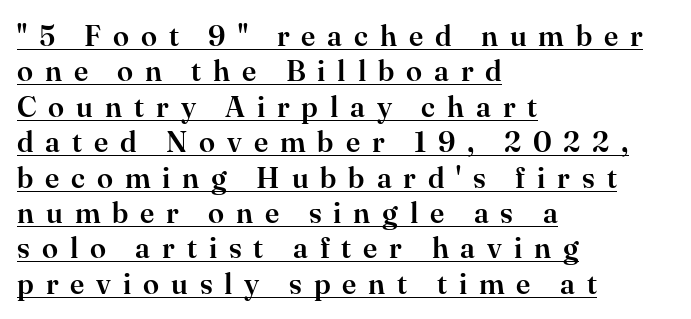
The image shows 29 px serif type, upright; set left-aligned, line spacing 1.22x, unusually wide letter spacing (+0.41 em), underlined; high stroke contrast and a small x-height.
